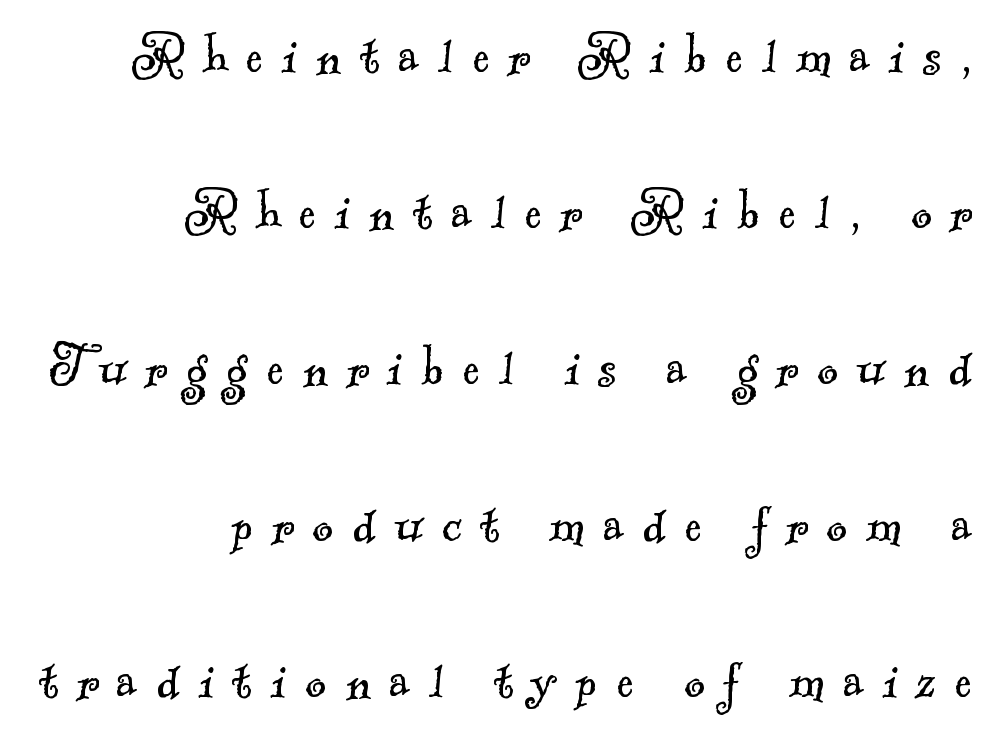
Is the stroke heavy? The answer is a plain regular-or-lighter. This rendering features lettering with no underline. These lines stack with their right ends in a neat column. There is plenty of visible air inserted between adjacent glyphs. Does the leading feel generous? Absolutely, it's lavish. Examine the stroke ends and you'll spot serifs.
